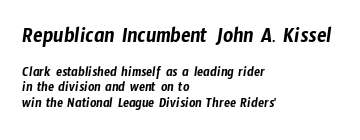
Q: Is the text underlined? A: No.
Q: How is the paragraph aligned? A: Left-aligned.
Q: Is the spacing between letters normal or unusually wide? A: Normal.
Q: Is the spacing between lines tight, normal or loose? A: Tight.
Q: Which block of text is set in a larger size, the first (top) or the second (bottom)? A: The first (top) one.
